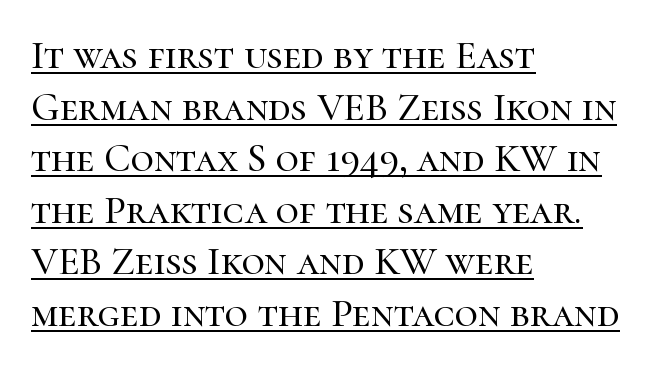
Inter-character spacing is left at the font's built-in metrics. Proportional: the letters do not fall into vertical columns. Compared with a centered layout, this one pins lines to the left instead. In terms of posture, this sample is upright. Underline: present.
